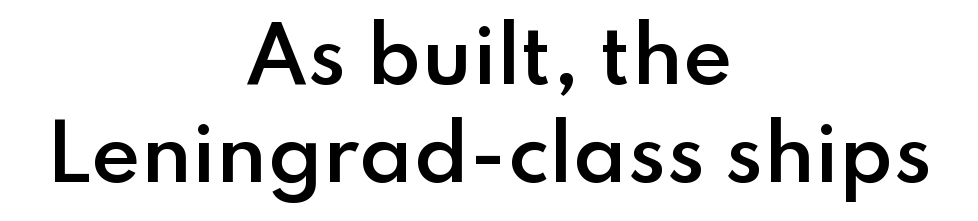
Q: Is the text bold? A: Semi-bold.
Q: Is the text italic (slanted)? A: No, it is upright.
Q: Is the typeface a serif or a sans-serif typeface? A: Sans-serif.
Q: Is the text underlined? A: No.
Q: How is the paragraph aligned? A: Centered.
Q: Is the spacing between letters normal or unusually wide? A: Normal.
Q: Is the spacing between lines tight, normal or loose? A: Normal.
Q: Width (condensed, normal, or wide)? A: Normal.
Q: Stroke contrast? A: Low.
Q: x-height? A: Small.
Q: Monospaced? A: No.
